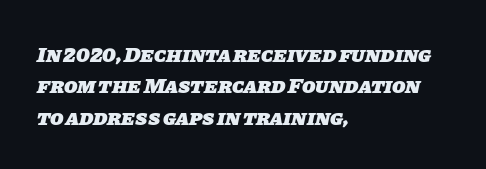
Q: Is the text bold? A: Yes.
Q: Is the text underlined? A: No.
Q: How is the paragraph aligned? A: Left-aligned.
Q: Is the spacing between letters normal or unusually wide? A: Normal.
Q: Is the spacing between lines tight, normal or loose? A: Normal.
